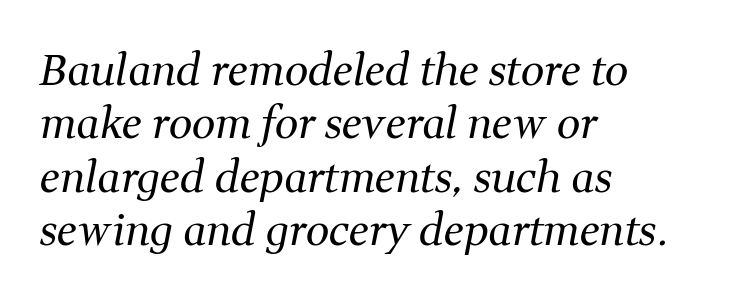
Q: Is the text bold? A: No.
Q: Is the text italic (slanted)? A: Yes, it leans right by about 11 degrees.
Q: Is the typeface a serif or a sans-serif typeface? A: Serif.
Q: Is the text underlined? A: No.
Q: How is the paragraph aligned? A: Left-aligned.
Q: Is the spacing between letters normal or unusually wide? A: Normal.
Q: Is the spacing between lines tight, normal or loose? A: Normal.
Q: Width (condensed, normal, or wide)? A: Normal.
Q: Stroke contrast? A: Medium.
Q: x-height? A: Medium.
Q: Monospaced? A: No.
